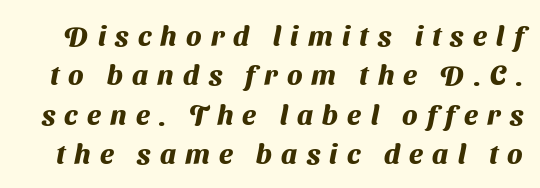
Descender tails drop into unmarked territory. The face used here is proportionally spaced, like ordinary book or web type. Interline gaps are of average width in this sample. Students, this is bold: see how much ink each stroke carries.
